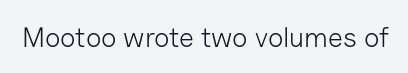
Q: Is the text bold? A: No.
Q: Is the text italic (slanted)? A: No, it is upright.
Q: Is the typeface a serif or a sans-serif typeface? A: Sans-serif.
Q: Is the text underlined? A: No.
Q: Is the spacing between letters normal or unusually wide? A: Normal.
Q: Width (condensed, normal, or wide)? A: Normal.
Q: Stroke contrast? A: Low.
Q: x-height? A: Medium.
Q: Monospaced? A: No.
